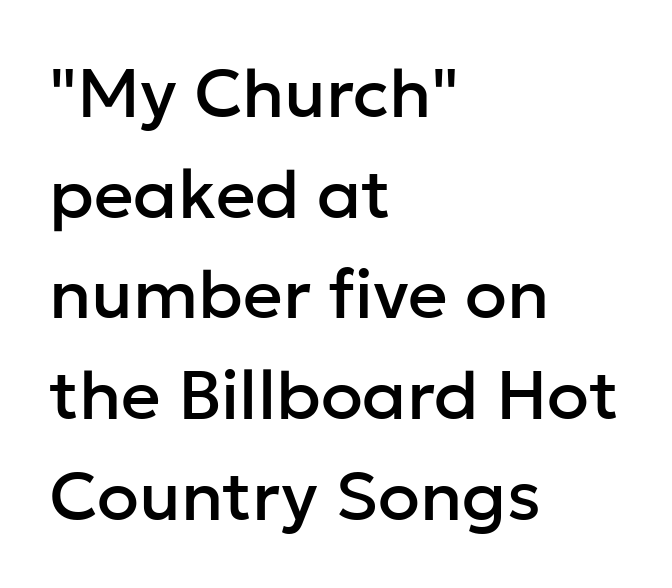
Q: Is the text italic (slanted)? A: No, it is upright.
Q: Is the typeface a serif or a sans-serif typeface? A: Sans-serif.
Q: Is the text underlined? A: No.
Q: How is the paragraph aligned? A: Left-aligned.
Q: Is the spacing between letters normal or unusually wide? A: Normal.
Q: Is the spacing between lines tight, normal or loose? A: Normal.
Q: Width (condensed, normal, or wide)? A: Normal.
Q: Stroke contrast? A: Low.
Q: x-height? A: Medium.
Q: Monospaced? A: No.
